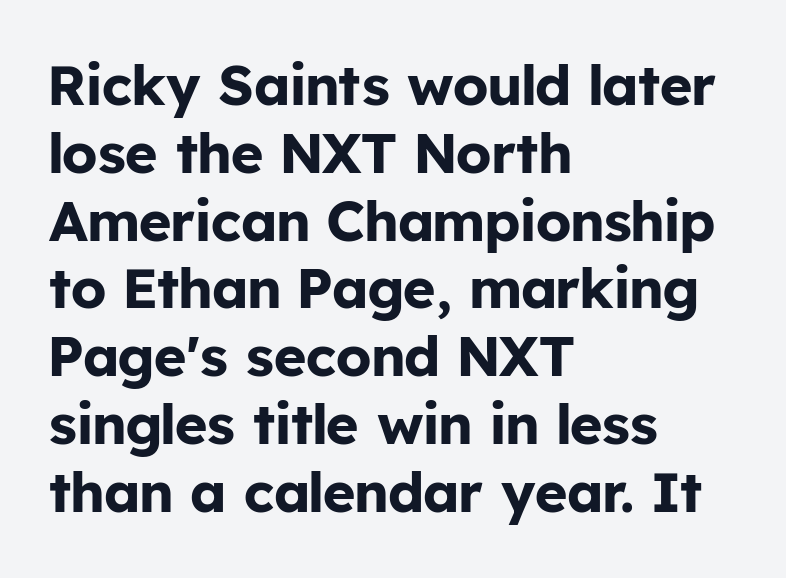
Q: Is the text bold? A: Yes.
Q: Is the text italic (slanted)? A: No, it is upright.
Q: Is the typeface a serif or a sans-serif typeface? A: Sans-serif.
Q: Is the text underlined? A: No.
Q: How is the paragraph aligned? A: Left-aligned.
Q: Is the spacing between letters normal or unusually wide? A: Normal.
Q: Width (condensed, normal, or wide)? A: Normal.
Q: Stroke contrast? A: Low.
Q: x-height? A: Medium.
Q: Monospaced? A: No.
